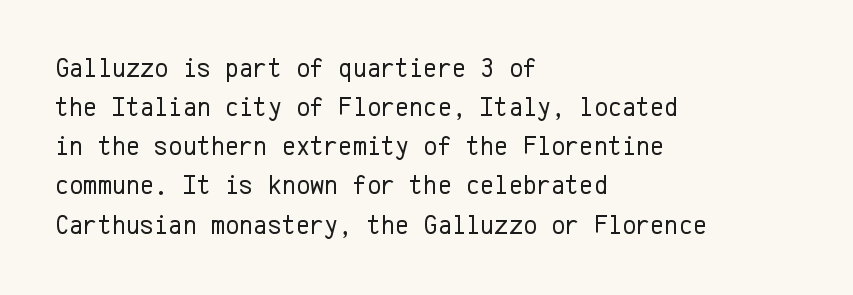
{"italic": "no", "bold": "no", "underline": "no", "align": "left", "line_spacing": "normal", "line_spacing_ratio": 1.45, "letter_spacing": "normal", "letter_spacing_em": 0.0, "glyph_px": 27}
